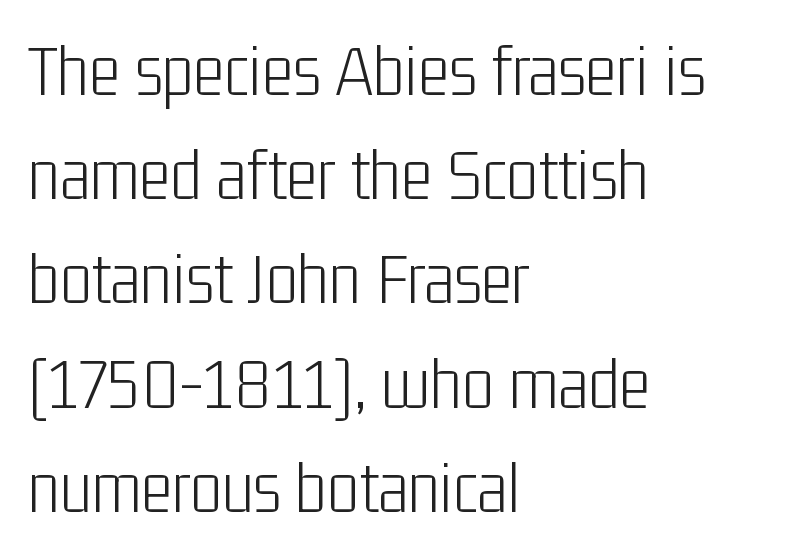
The image shows 75 px light, condensed sans-serif type, upright; set left-aligned, normal line spacing (1.39x), normal letter spacing, not underlined; low stroke contrast and a medium x-height.
